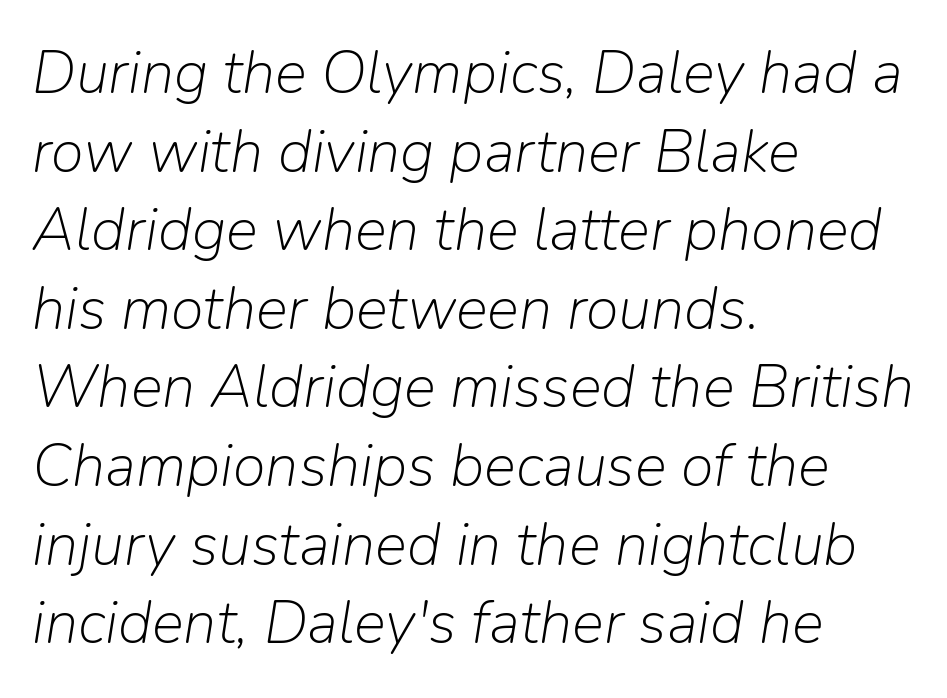
Q: Is the text bold? A: No.
Q: Is the text italic (slanted)? A: Yes, it leans right by about 9 degrees.
Q: Is the text underlined? A: No.
Q: How is the paragraph aligned? A: Left-aligned.
Q: Is the spacing between letters normal or unusually wide? A: Normal.
Q: Is the spacing between lines tight, normal or loose? A: Normal.
Q: Width (condensed, normal, or wide)? A: Normal.
Q: Stroke contrast? A: Low.
Q: x-height? A: Medium.
Q: Monospaced? A: No.
